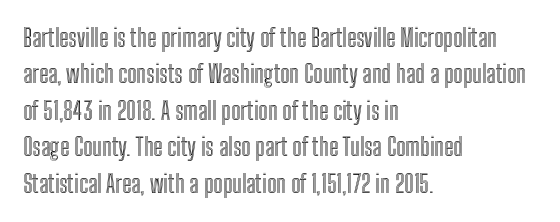
The image shows 24 px text type, upright; set left-aligned, normal line spacing (1.52x), normal letter spacing, not underlined.
